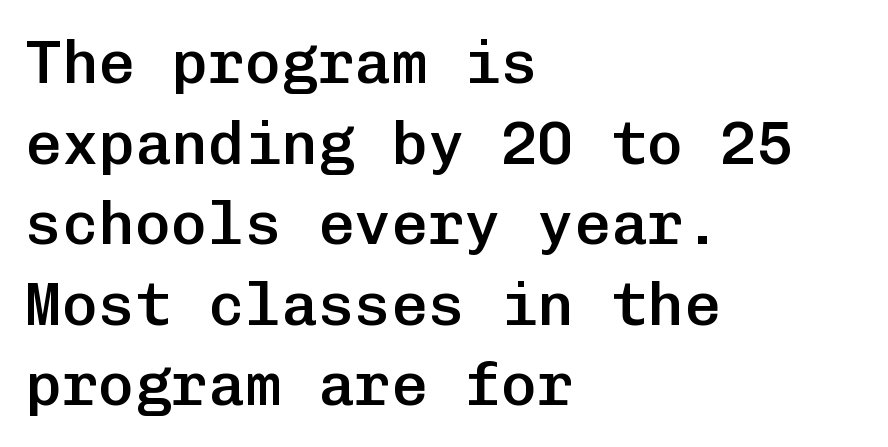
Look at the bottom of the vertical strokes: they stop flat, with no serifs. The type is set solid horizontally, with unmodified tracking. One glance says typical: line gaps are just what's usual. The rendering uses typewriter-style spacing with identical character cells. Every character sits straight up, as roman type does.
